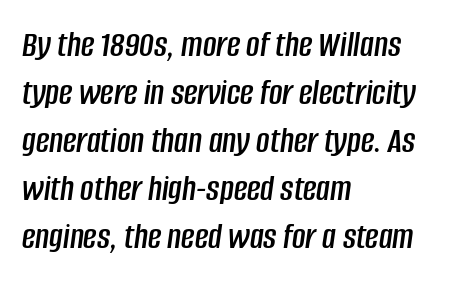
{"italic": "yes", "lean": "right", "slant_degrees": 8, "width": "condensed", "stroke_contrast": "low", "x_height": "large", "monospaced": "no", "underline": "no", "align": "left", "line_spacing": "normal", "line_spacing_ratio": 1.3, "letter_spacing": "normal", "letter_spacing_em": 0.0, "glyph_px": 37}
